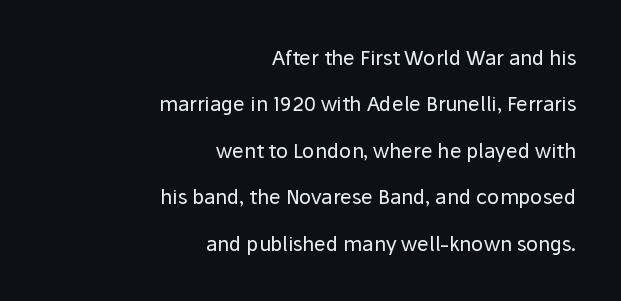
Q: Is the text bold? A: No.
Q: Is the text italic (slanted)? A: No, it is upright.
Q: Is the text underlined? A: No.
Q: How is the paragraph aligned? A: Right-aligned.
Q: Is the spacing between letters normal or unusually wide? A: Normal.
Q: Is the spacing between lines tight, normal or loose? A: Loose.
